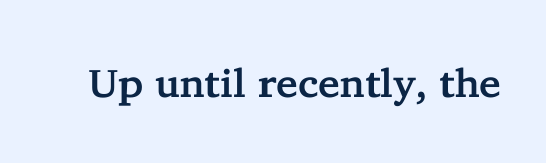
The image shows 40 px serif type, upright; set normal letter spacing, not underlined; low stroke contrast and a medium x-height.
